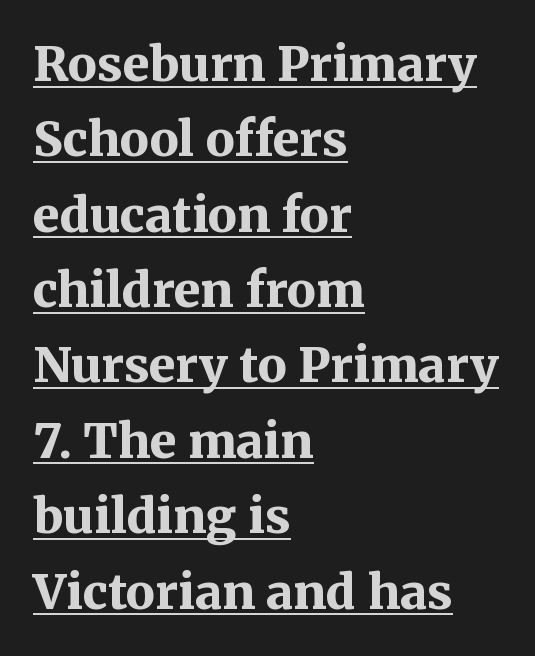
How heavy is the stroke? Heavy — this is a bold. Typeset ragged right — the left edge is the straight one. This sample uses a serif face. Looks like someone drew a line under every word here. Posture: vertical.
